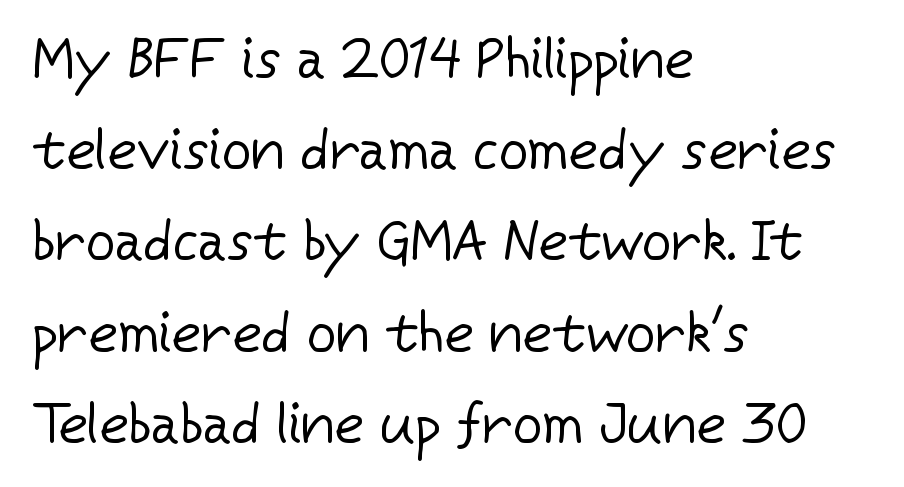
{"serif": "no", "italic": "no", "bold": "no", "weight": "regular", "width": "normal", "stroke_contrast": "low", "x_height": "medium", "monospaced": "no", "underline": "no", "align": "left", "line_spacing": "normal", "line_spacing_ratio": 1.6, "letter_spacing": "normal", "letter_spacing_em": 0.0, "glyph_px": 57}
